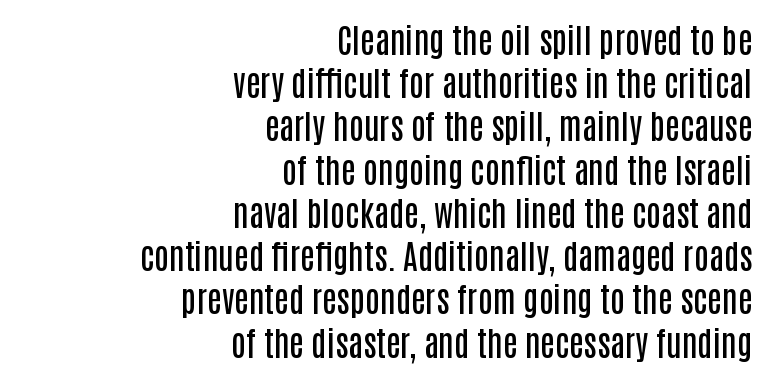
{"serif": "no", "italic": "no", "bold": "semi", "weight": "semibold", "width": "condensed", "stroke_contrast": "low", "x_height": "large", "monospaced": "no", "underline": "no", "align": "right", "line_spacing": "normal", "line_spacing_ratio": 1.31, "letter_spacing": "normal", "letter_spacing_em": 0.0, "glyph_px": 33}
